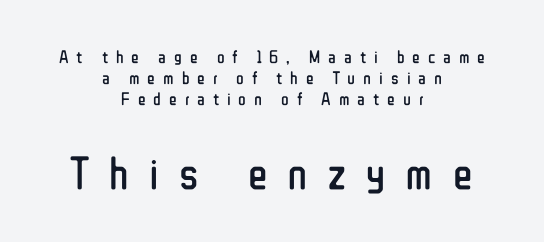
{"serif": "no", "italic": "no", "bold": "no", "weight": "regular", "width": "condensed", "stroke_contrast": "low", "x_height": "medium", "monospaced": "no", "underline": "no", "align": "center", "line_spacing_ratio": 1.18, "letter_spacing": "wide", "letter_spacing_em": 0.44, "larger_block": "second", "size_ratio": 2.56, "glyph_px": 46}
